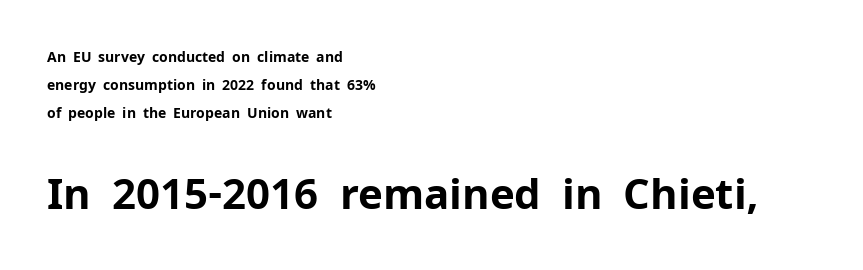
The image shows 42 px bold sans-serif type, upright; set left-aligned, loose line spacing (1.99x), normal letter spacing, not underlined; the second (bottom) block is 3.0x larger; low stroke contrast and a medium x-height.
